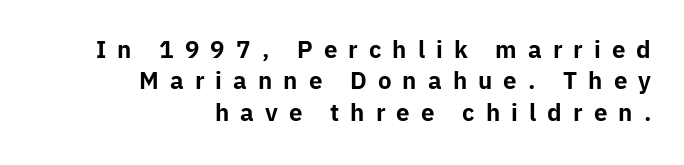
The image shows 23 px bold type, upright; set right-aligned, normal line spacing (1.36x), unusually wide letter spacing (+0.48 em), not underlined.
